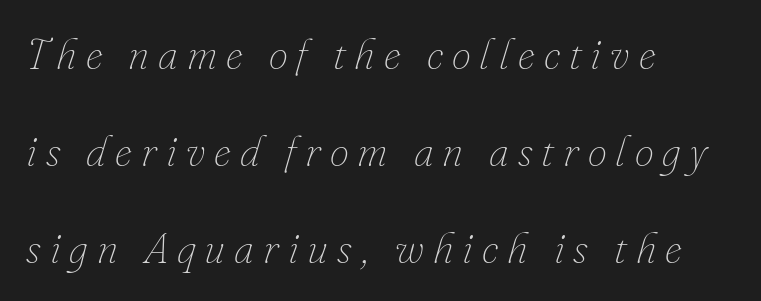
Q: Is the text bold? A: No.
Q: Is the text italic (slanted)? A: Yes, it leans right by about 16 degrees.
Q: Is the text underlined? A: No.
Q: How is the paragraph aligned? A: Left-aligned.
Q: Is the spacing between letters normal or unusually wide? A: Unusually wide.
Q: Is the spacing between lines tight, normal or loose? A: Loose.
Q: Width (condensed, normal, or wide)? A: Normal.
Q: Stroke contrast? A: Low.
Q: x-height? A: Small.
Q: Monospaced? A: No.
